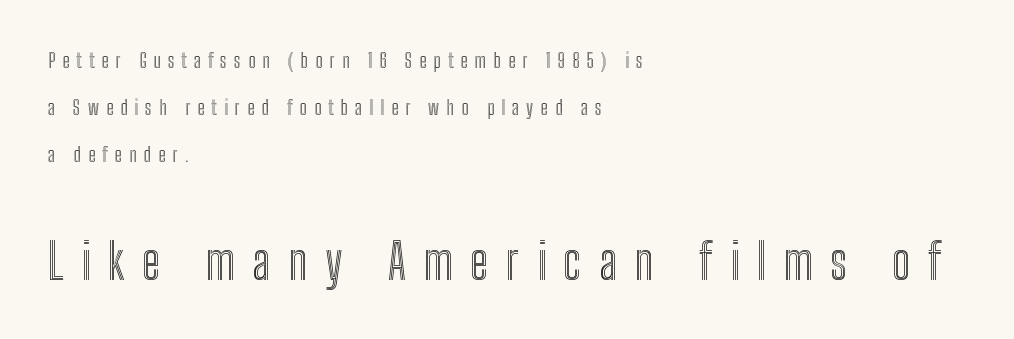
The image shows 50 px condensed type, upright; set left-aligned, loose line spacing (2.36x), unusually wide letter spacing (+0.35 em), not underlined; the second (bottom) block is 2.5x larger; a medium x-height.
